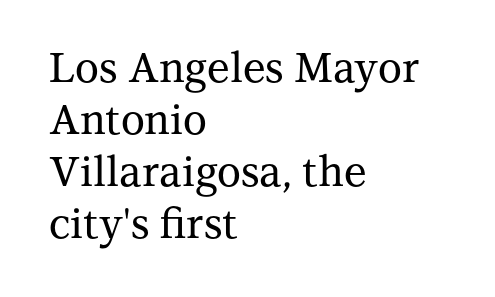
The image shows 41 px serif type, upright; set left-aligned, normal line spacing (1.27x), normal letter spacing, not underlined; medium stroke contrast and a medium x-height.
